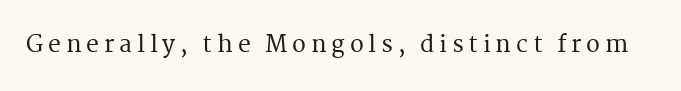
The image shows 23 px text type, upright; set unusually wide letter spacing (+0.21 em), not underlined.
